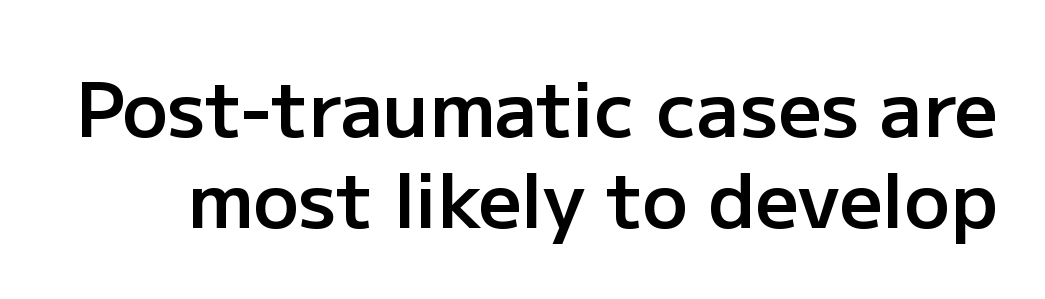
The gaps between neighbouring characters are ordinary and unremarkable. Here the designer chose a conventional face with non-uniform glyph widths. Unlike italic type, these characters show no tilt at all. The strokes are fattened partway — semibold, not bold.
